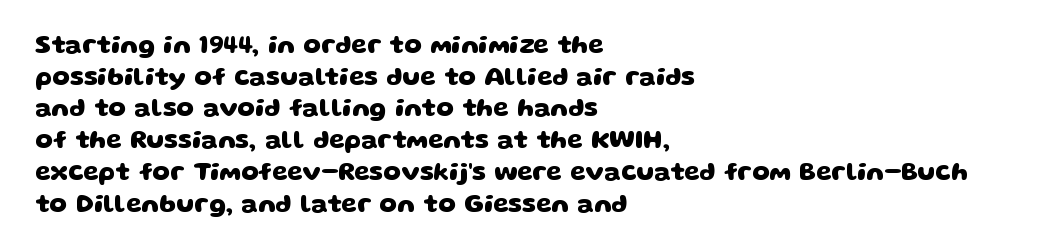
Q: Is the text bold? A: Yes.
Q: Is the text underlined? A: No.
Q: How is the paragraph aligned? A: Left-aligned.
Q: Is the spacing between letters normal or unusually wide? A: Normal.
Q: Is the spacing between lines tight, normal or loose? A: Normal.
